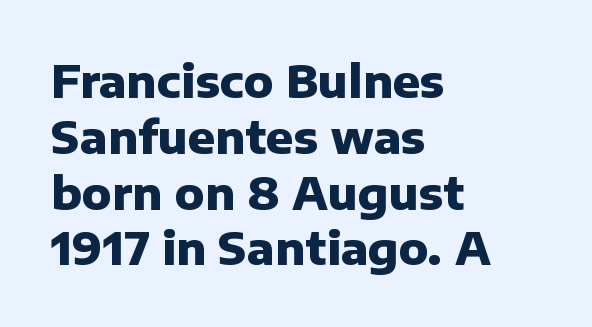
{"serif": "no", "italic": "no", "bold": "yes", "weight": "heavy", "width": "normal", "stroke_contrast": "low", "x_height": "medium", "monospaced": "no", "underline": "no", "align": "left", "line_spacing_ratio": 1.24, "letter_spacing": "normal", "letter_spacing_em": 0.0, "glyph_px": 45}
